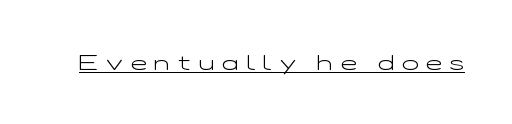
Q: Is the text bold? A: No.
Q: Is the text italic (slanted)? A: No, it is upright.
Q: Is the text underlined? A: Yes.
Q: Is the spacing between letters normal or unusually wide? A: Unusually wide.
